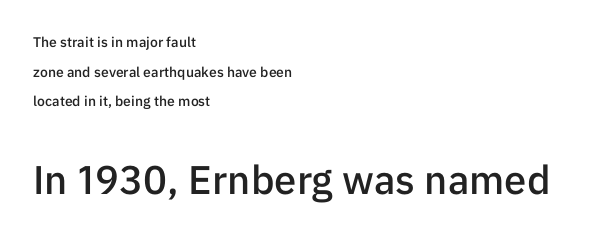
Each row of text sits above clean, open space. Moderately thickened strokes mark this as semibold type. No feet cap the strokes, marking this as sans-serif type. A typesetter would call this proportional, since set widths differ per character. Loosely led — the rows are spread out.
